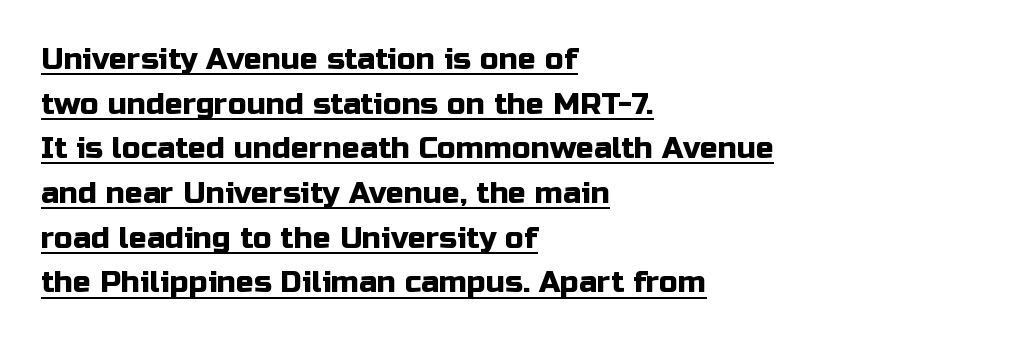
Q: Is the text italic (slanted)? A: No, it is upright.
Q: Is the typeface a serif or a sans-serif typeface? A: Sans-serif.
Q: Is the text underlined? A: Yes.
Q: How is the paragraph aligned? A: Left-aligned.
Q: Is the spacing between letters normal or unusually wide? A: Normal.
Q: Is the spacing between lines tight, normal or loose? A: Normal.
Q: Width (condensed, normal, or wide)? A: Normal.
Q: Stroke contrast? A: Low.
Q: x-height? A: Medium.
Q: Monospaced? A: No.
